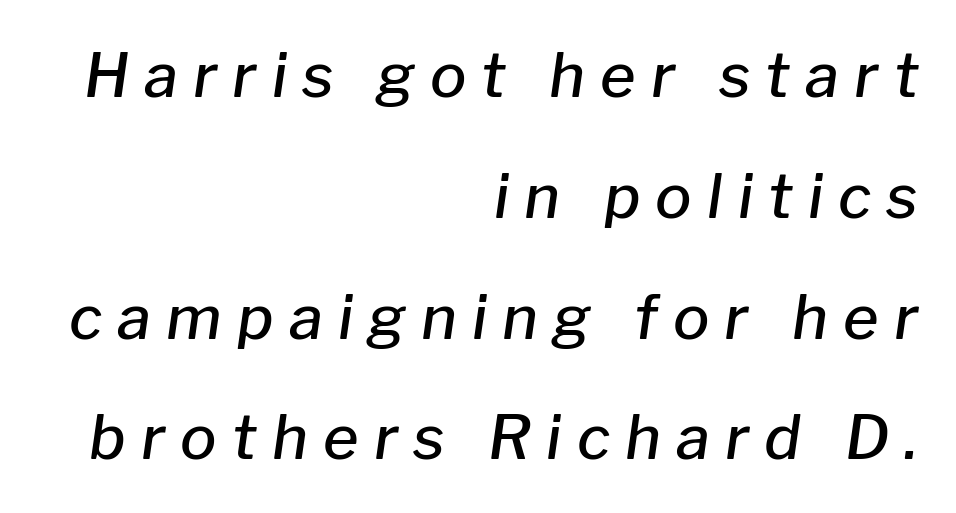
The image shows 61 px semibold type, italic (leaning right); set right-aligned, loose line spacing (1.98x), unusually wide letter spacing (+0.25 em), not underlined; low stroke contrast and a medium x-height.
